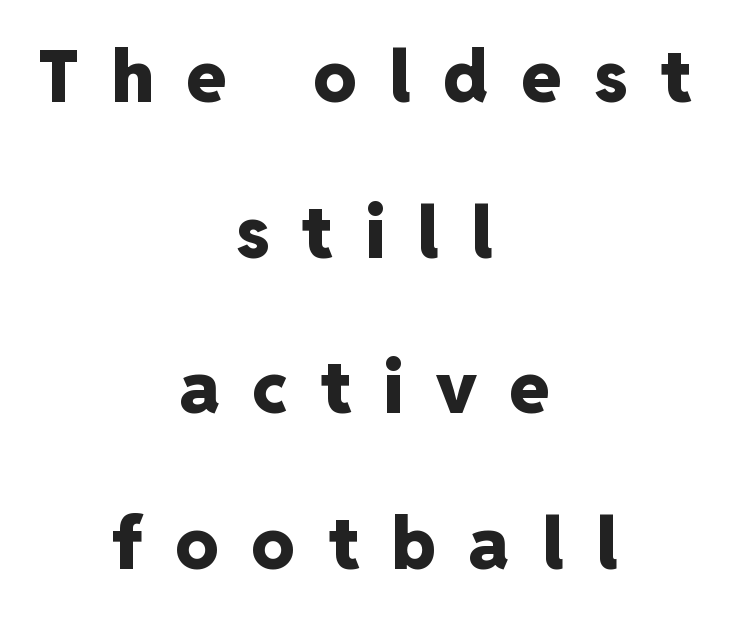
{"serif": "no", "italic": "no", "bold": "yes", "weight": "heavy", "width": "normal", "stroke_contrast": "low", "x_height": "medium", "monospaced": "no", "underline": "no", "align": "center", "line_spacing": "loose", "line_spacing_ratio": 2.16, "letter_spacing": "wide", "letter_spacing_em": 0.46, "glyph_px": 72}
